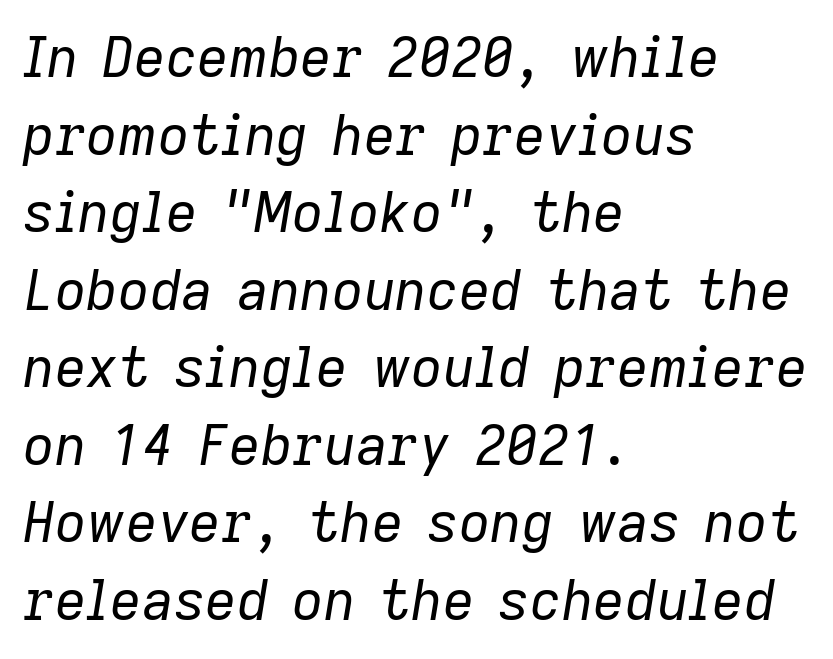
{"italic": "yes", "lean": "right", "slant_degrees": 9, "bold": "no", "weight": "regular", "width": "normal", "stroke_contrast": "low", "x_height": "medium", "monospaced": "no", "underline": "no", "align": "left", "line_spacing": "normal", "line_spacing_ratio": 1.41, "letter_spacing": "normal", "letter_spacing_em": 0.0, "glyph_px": 55}
